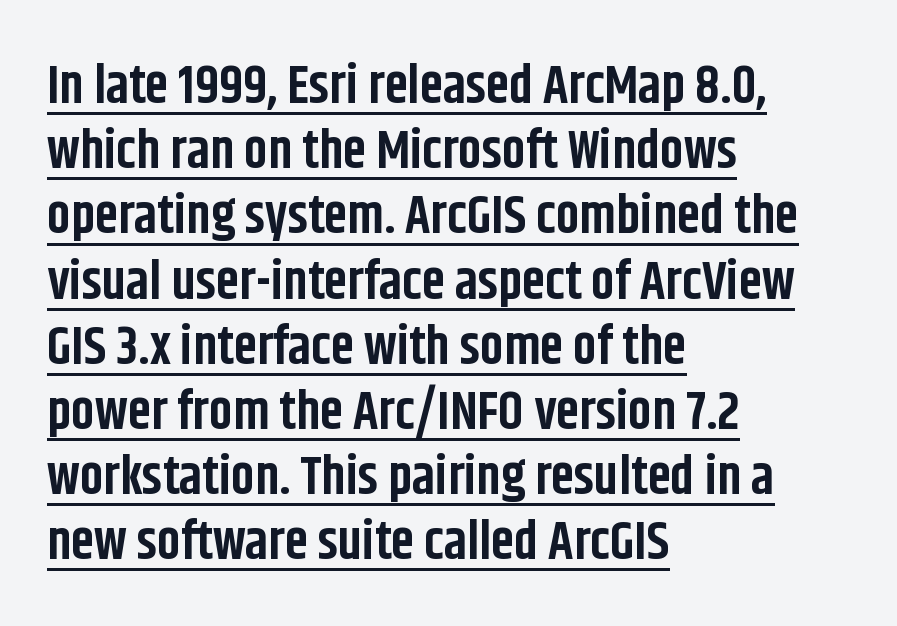
{"serif": "no", "italic": "no", "bold": "yes", "weight": "bold", "width": "condensed", "stroke_contrast": "low", "x_height": "large", "monospaced": "no", "underline": "yes", "align": "left", "line_spacing_ratio": 1.23, "letter_spacing": "normal", "letter_spacing_em": 0.0, "glyph_px": 53}
